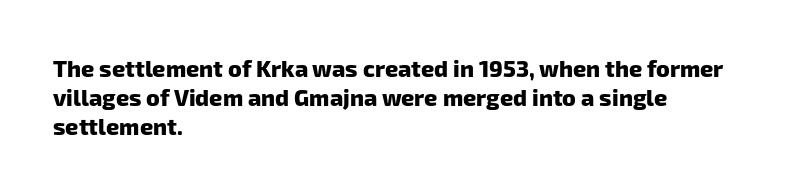
Q: Is the text bold? A: Yes.
Q: Is the text underlined? A: No.
Q: How is the paragraph aligned? A: Left-aligned.
Q: Is the spacing between letters normal or unusually wide? A: Normal.
Q: Is the spacing between lines tight, normal or loose? A: Normal.
